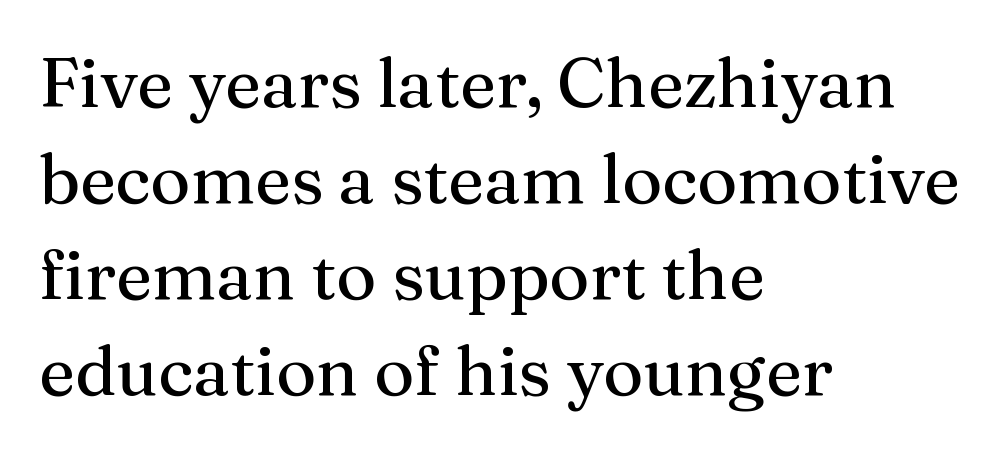
{"serif": "yes", "italic": "no", "width": "normal", "stroke_contrast": "medium", "x_height": "medium", "monospaced": "no", "underline": "no", "align": "left", "line_spacing": "normal", "line_spacing_ratio": 1.39, "letter_spacing": "normal", "letter_spacing_em": 0.0, "glyph_px": 69}
